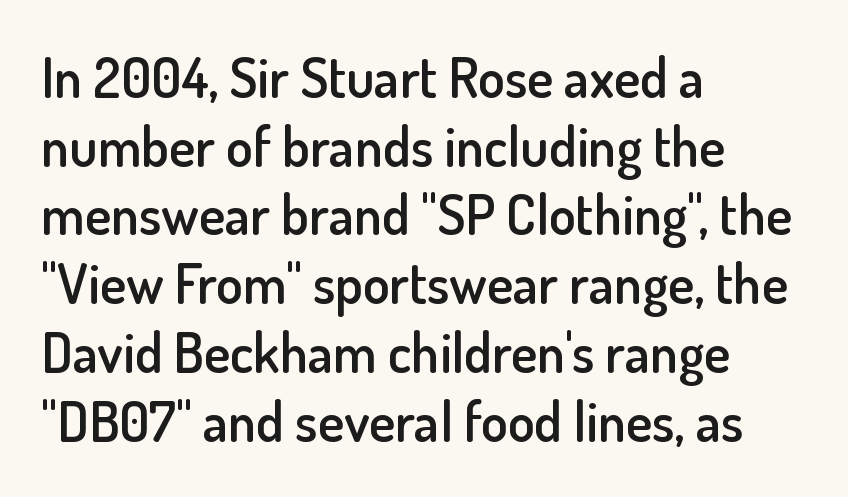
Q: Is the text bold? A: Semi-bold.
Q: Is the text italic (slanted)? A: No, it is upright.
Q: Is the typeface a serif or a sans-serif typeface? A: Sans-serif.
Q: Is the text underlined? A: No.
Q: How is the paragraph aligned? A: Left-aligned.
Q: Is the spacing between letters normal or unusually wide? A: Normal.
Q: Is the spacing between lines tight, normal or loose? A: Normal.
Q: Width (condensed, normal, or wide)? A: Normal.
Q: Stroke contrast? A: Low.
Q: x-height? A: Small.
Q: Monospaced? A: No.
